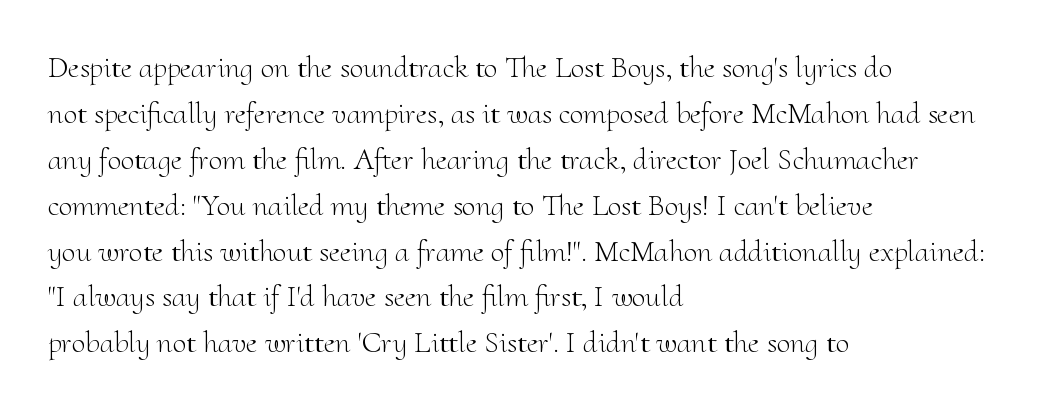
How are the letters spaced? Ordinarily, with no added tracking. A typesetter would call this proportional, since set widths differ per character. Compared with a centered layout, this one pins lines to the left instead. The block of text has a typical density, with ordinary space between rows. Ascenders rise straight up at ninety degrees. These lines are composed in type with serifs.
